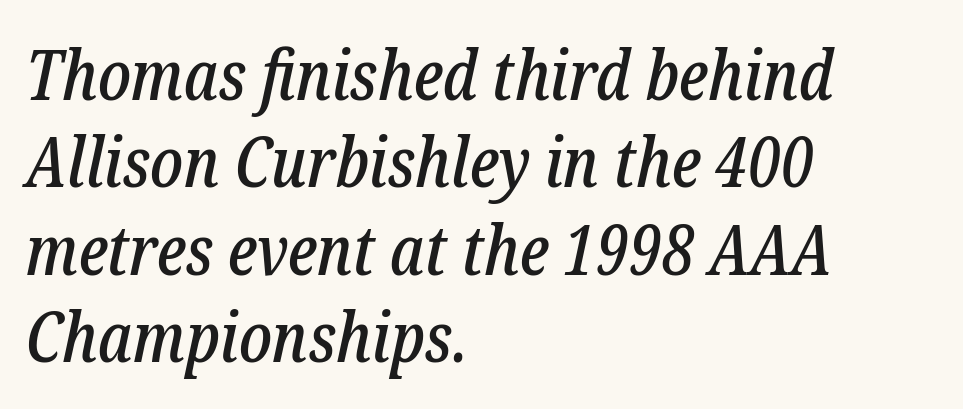
Q: Is the text italic (slanted)? A: Yes, it leans right by about 12 degrees.
Q: Is the typeface a serif or a sans-serif typeface? A: Serif.
Q: Is the text underlined? A: No.
Q: How is the paragraph aligned? A: Left-aligned.
Q: Is the spacing between letters normal or unusually wide? A: Normal.
Q: Is the spacing between lines tight, normal or loose? A: Normal.
Q: Width (condensed, normal, or wide)? A: Condensed.
Q: Stroke contrast? A: Low.
Q: x-height? A: Medium.
Q: Monospaced? A: No.
